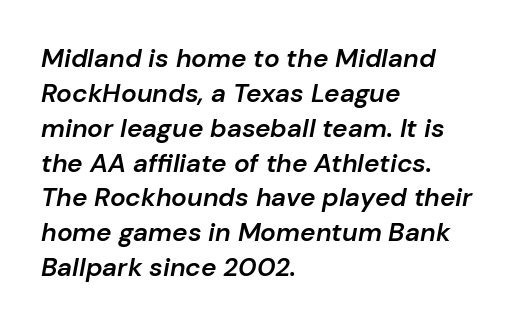
The image shows 26 px text type, italic (leaning right); set left-aligned, normal line spacing (1.34x), normal letter spacing, not underlined.
